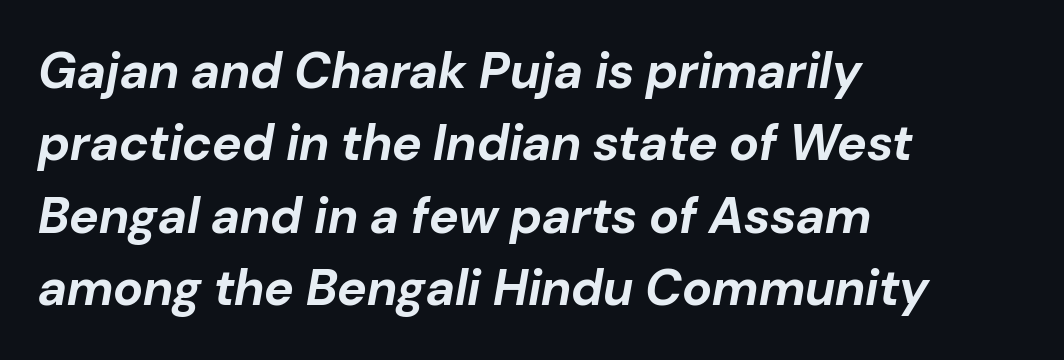
Q: Is the text bold? A: Yes.
Q: Is the text italic (slanted)? A: Yes, it leans right by about 10 degrees.
Q: Is the text underlined? A: No.
Q: How is the paragraph aligned? A: Left-aligned.
Q: Is the spacing between letters normal or unusually wide? A: Normal.
Q: Is the spacing between lines tight, normal or loose? A: Normal.
Q: Width (condensed, normal, or wide)? A: Normal.
Q: Stroke contrast? A: Low.
Q: x-height? A: Medium.
Q: Monospaced? A: No.
